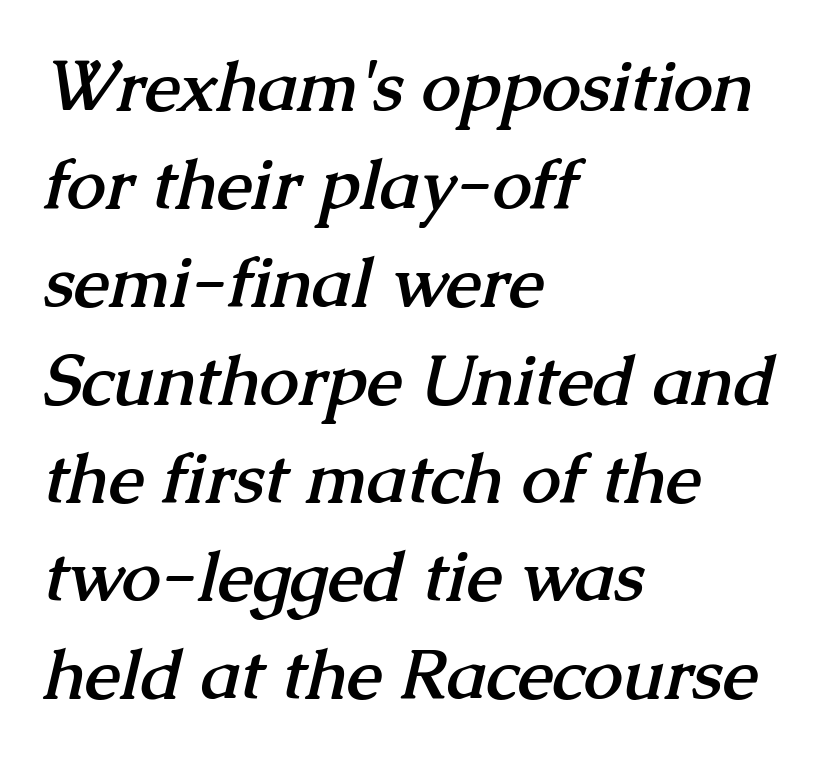
The image shows 70 px semibold serif type; set left-aligned, normal line spacing (1.4x), normal letter spacing, not underlined; medium stroke contrast and a medium x-height.
